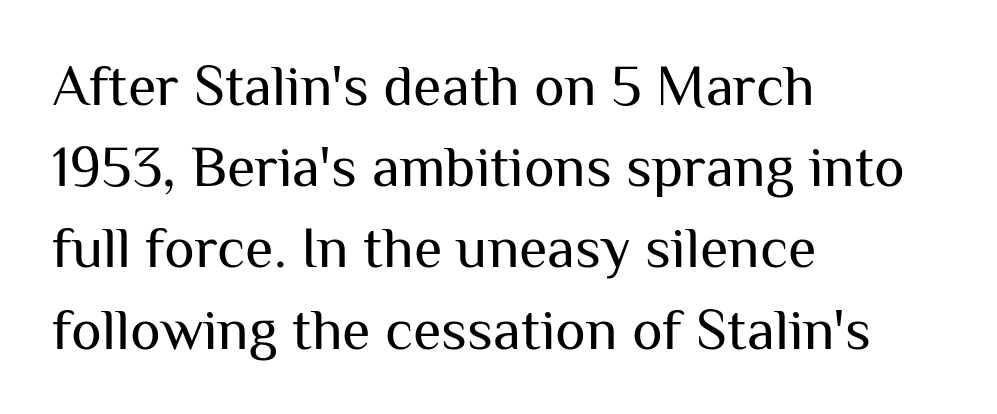
Q: Is the text bold? A: No.
Q: Is the text italic (slanted)? A: No, it is upright.
Q: Is the typeface a serif or a sans-serif typeface? A: Sans-serif.
Q: Is the text underlined? A: No.
Q: How is the paragraph aligned? A: Left-aligned.
Q: Is the spacing between letters normal or unusually wide? A: Normal.
Q: Is the spacing between lines tight, normal or loose? A: Normal.
Q: Width (condensed, normal, or wide)? A: Normal.
Q: Stroke contrast? A: Medium.
Q: x-height? A: Medium.
Q: Monospaced? A: No.
